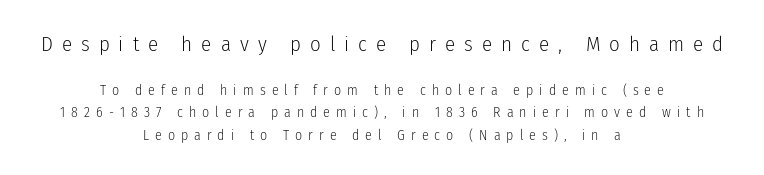
Q: Is the text bold? A: No.
Q: Is the text italic (slanted)? A: No, it is upright.
Q: Is the text underlined? A: No.
Q: How is the paragraph aligned? A: Centered.
Q: Is the spacing between letters normal or unusually wide? A: Unusually wide.
Q: Is the spacing between lines tight, normal or loose? A: Normal.
Q: Which block of text is set in a larger size, the first (top) or the second (bottom)? A: The first (top) one.
